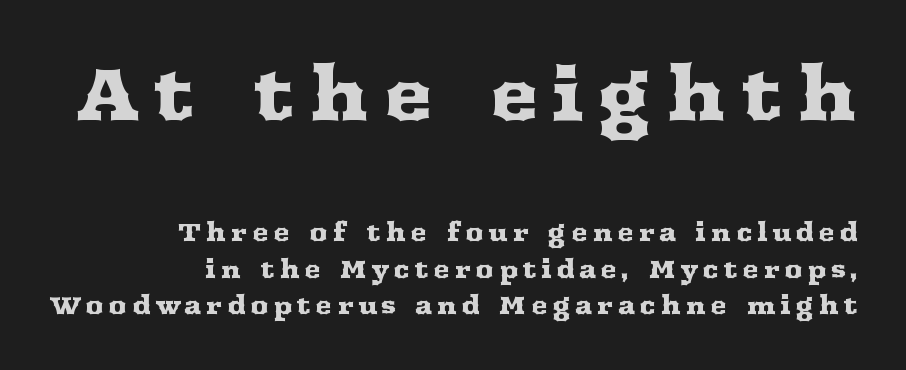
Q: Is the text italic (slanted)? A: No, it is upright.
Q: Is the typeface a serif or a sans-serif typeface? A: Serif.
Q: Is the text underlined? A: No.
Q: How is the paragraph aligned? A: Right-aligned.
Q: Is the spacing between lines tight, normal or loose? A: Normal.
Q: Which block of text is set in a larger size, the first (top) or the second (bottom)? A: The first (top) one.
Q: Width (condensed, normal, or wide)? A: Wide.
Q: Stroke contrast? A: Medium.
Q: x-height? A: Medium.
Q: Monospaced? A: No.
